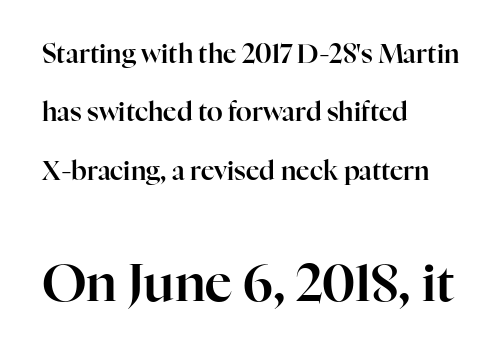
The image shows 52 px serif type, upright; set left-aligned, loose line spacing (2.25x), normal letter spacing, not underlined; the second (bottom) block is 2.0x larger; high stroke contrast and a medium x-height.
